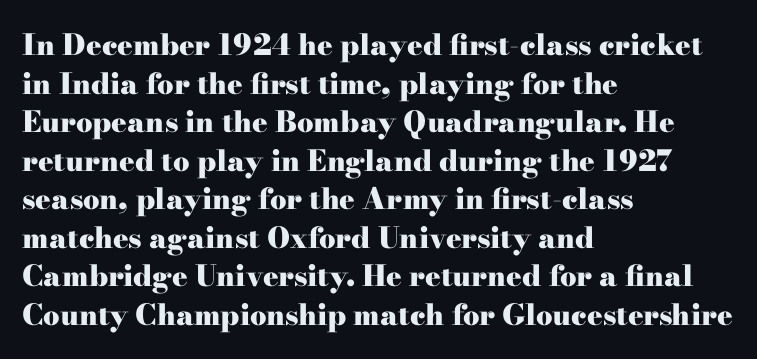
The image shows 29 px heavy, wide serif type, upright; set left-aligned, normal line spacing (1.33x), normal letter spacing, not underlined; high stroke contrast and a small x-height.
